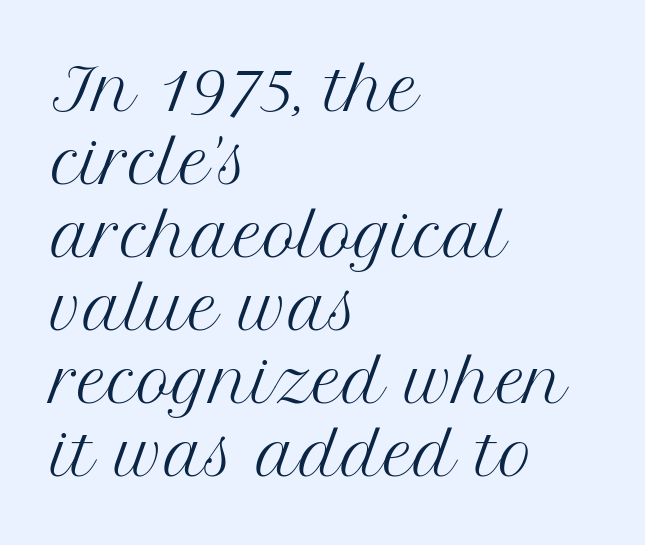
Each word holds together tightly as a unit, with standard inter-letter gaps. Spacing verdict: proportional, widths tailored to each character. Leading matches the norm, producing a regular column.
